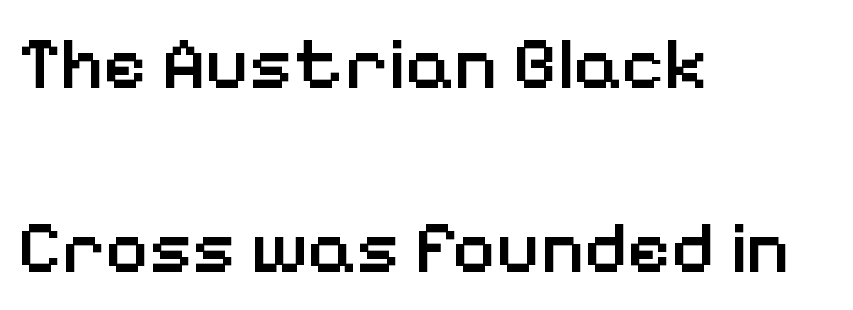
This is the regular roman posture of the typeface. In CSS terms this would be text-align: left. The typesetting leans somewhat heavy: a semibold. These lines are rendered in a variable-pitch font.
